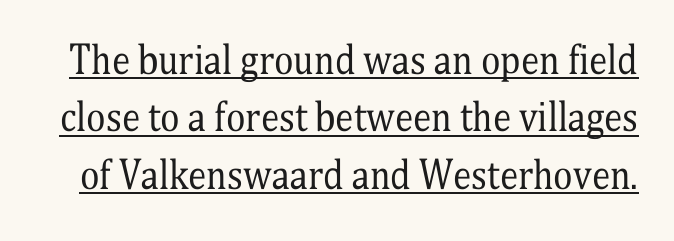
This sample uses an upright cut, with every glyph sitting square on the baseline. Look at the bottom of the vertical strokes: they flare into serifs here. The cut favours lightness, reaching ordinary text weight at its darkest. Regular leading. Somebody hit Ctrl+U on this one — the words are underlined. Tracking value appears to be zero — textbook default spacing.
